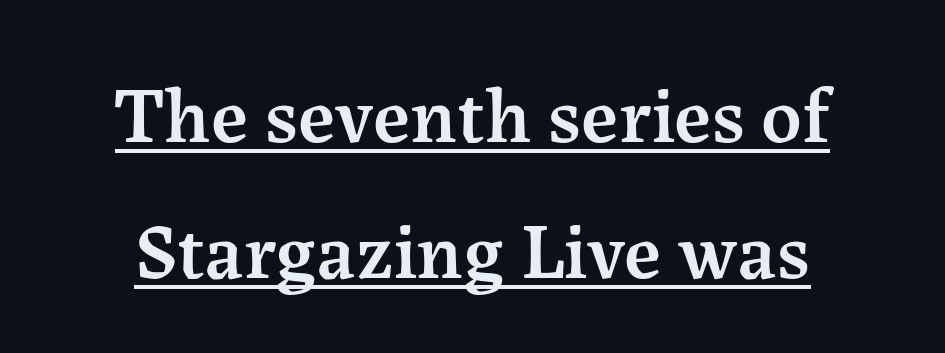
{"serif": "yes", "italic": "no", "bold": "semi", "weight": "semibold", "width": "normal", "stroke_contrast": "medium", "x_height": "medium", "monospaced": "no", "underline": "yes", "align": "center", "line_spacing_ratio": 1.72, "letter_spacing": "normal", "letter_spacing_em": 0.0, "glyph_px": 79}
